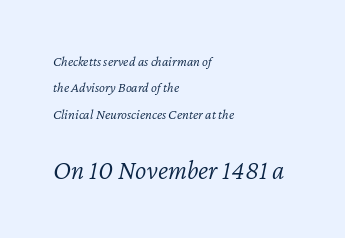
Underlining? Definitely not there. Looking at the ascenders, they clearly lean. A student would notice the bottom passage is typeset larger than what precedes it. The ragged edge is on the right, which tells us the setting is flush left.
